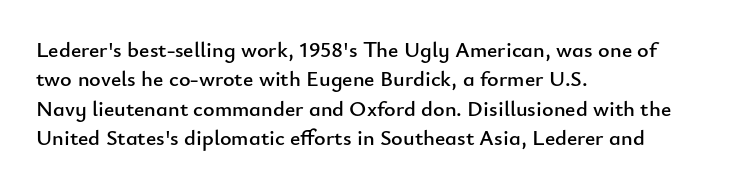
The image shows 22 px text type, upright; set left-aligned, normal line spacing (1.33x), normal letter spacing, not underlined.
